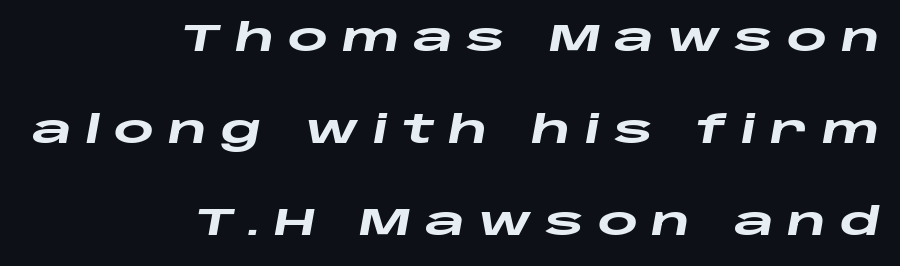
Q: Is the text bold? A: Yes.
Q: Is the text italic (slanted)? A: Yes, it leans right by about 10 degrees.
Q: Is the text underlined? A: No.
Q: How is the paragraph aligned? A: Right-aligned.
Q: Is the spacing between letters normal or unusually wide? A: Unusually wide.
Q: Is the spacing between lines tight, normal or loose? A: Loose.
Q: Width (condensed, normal, or wide)? A: Wide.
Q: Stroke contrast? A: Low.
Q: x-height? A: Large.
Q: Monospaced? A: No.
